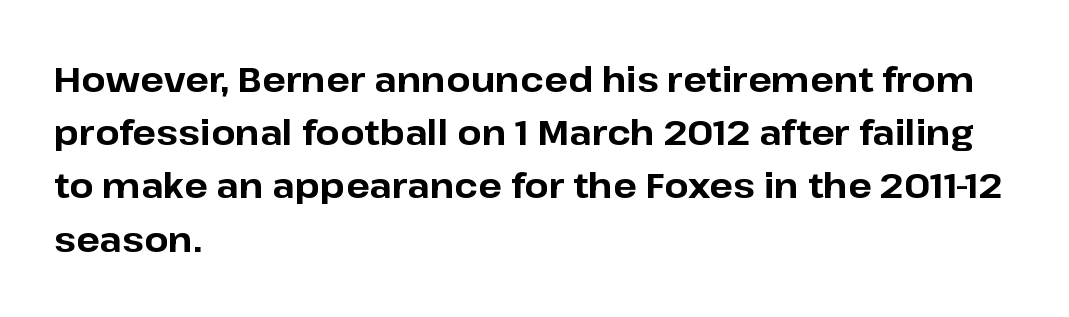
The image shows 35 px bold sans-serif type, upright; set left-aligned, normal line spacing (1.52x), normal letter spacing, not underlined; low stroke contrast and a medium x-height.
